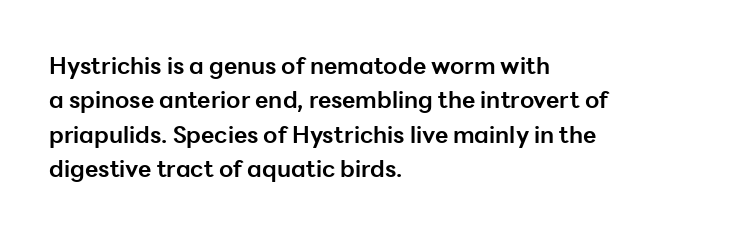
Is the letter spacing exaggerated? No — it looks like the ordinary default. Reading down the block, your eye returns to a fixed left position each line. Heavy-handed strokes throughout: this text is bold. Just letters on the line, the space beneath them empty. Baseline-to-baseline distance is the conventional proportion of letter height. A roman cut, with each character standing at attention.
